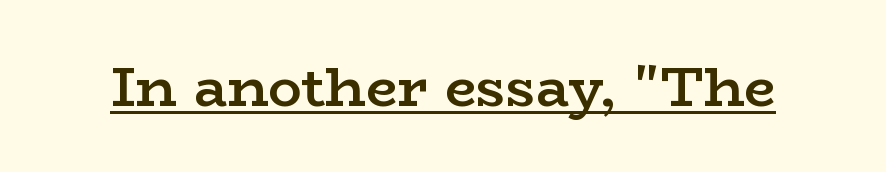
A roman cut, with each character standing at attention. The letterforms sit shoulder to shoulder at normal distance. Set as a demibold, roughly 600 on the weight scale. The font family rendered here belongs to the serif group. Beneath each row of characters lies a ruled line. Proportional: the letters do not fall into vertical columns.
